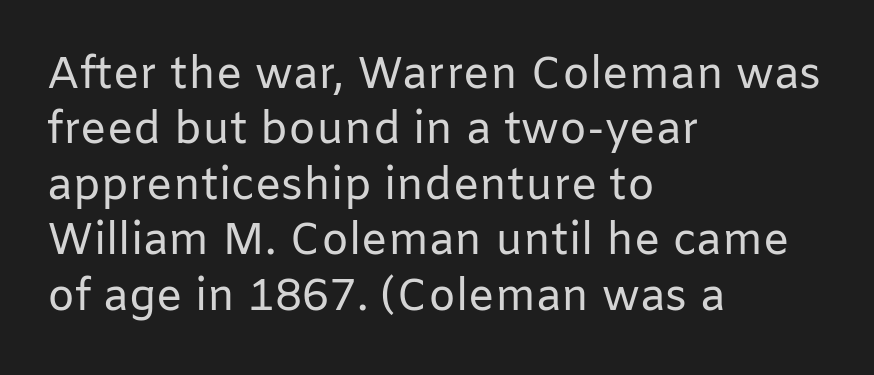
Q: Is the text bold? A: No.
Q: Is the text italic (slanted)? A: No, it is upright.
Q: Is the typeface a serif or a sans-serif typeface? A: Sans-serif.
Q: Is the text underlined? A: No.
Q: How is the paragraph aligned? A: Left-aligned.
Q: Is the spacing between letters normal or unusually wide? A: Normal.
Q: Is the spacing between lines tight, normal or loose? A: Normal.
Q: Width (condensed, normal, or wide)? A: Normal.
Q: Stroke contrast? A: Low.
Q: x-height? A: Medium.
Q: Monospaced? A: No.
